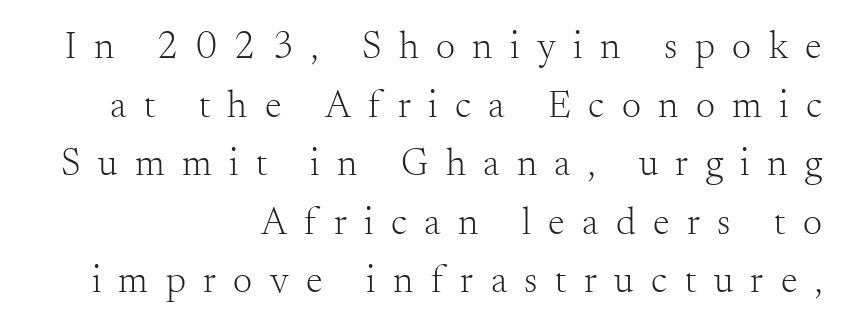
Ordinary non-slanted type is in use. Look at the bottom of the vertical strokes: they flare into serifs here. Glance below the letters and you will spot only blank space. Think of a printed novel: that variable character pitch is what you see here. The gaps between neighbouring characters are conspicuously large. This block has exactly the height ordinary leading produces.
